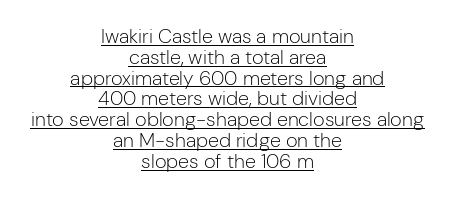
Tracking value appears to be zero — textbook default spacing. The sample's only ornament is a line tracing under the words. This rendering uses center alignment, leaving both contours irregular but symmetric. Vertical stems look standard width or narrower in stroke.
